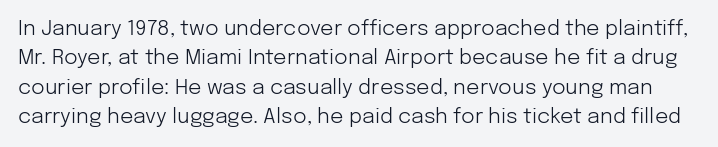
Q: Is the text bold? A: No.
Q: Is the text italic (slanted)? A: No, it is upright.
Q: Is the text underlined? A: No.
Q: Is the spacing between letters normal or unusually wide? A: Normal.
Q: Is the spacing between lines tight, normal or loose? A: Normal.
